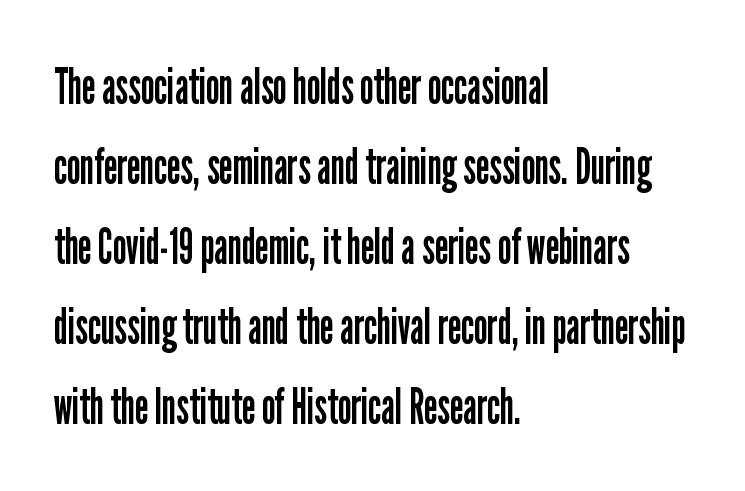
Q: Is the text bold? A: No.
Q: Is the text italic (slanted)? A: No, it is upright.
Q: Is the typeface a serif or a sans-serif typeface? A: Sans-serif.
Q: Is the text underlined? A: No.
Q: How is the paragraph aligned? A: Left-aligned.
Q: Is the spacing between letters normal or unusually wide? A: Normal.
Q: Is the spacing between lines tight, normal or loose? A: Normal.
Q: Width (condensed, normal, or wide)? A: Condensed.
Q: Stroke contrast? A: Low.
Q: x-height? A: Medium.
Q: Monospaced? A: No.
